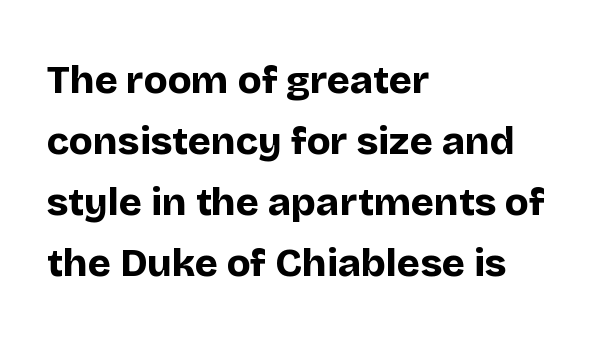
The image shows 39 px bold sans-serif type, upright; set left-aligned, normal line spacing (1.56x), normal letter spacing, not underlined; low stroke contrast and a large x-height.
